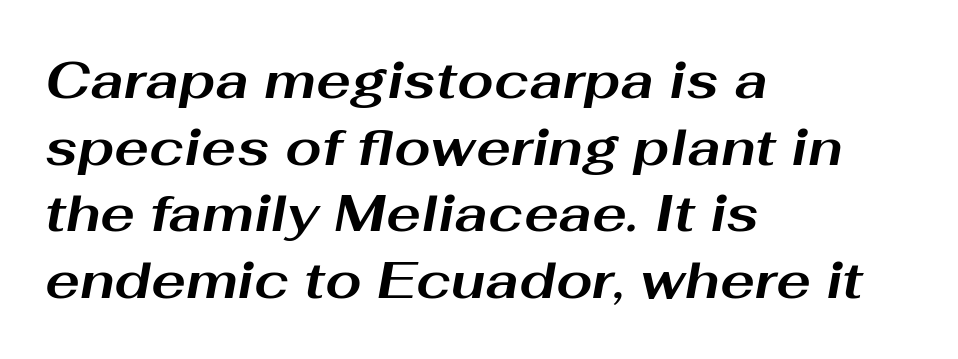
The image shows 52 px bold, wide type, italic (leaning right); set left-aligned, normal line spacing (1.28x), normal letter spacing, not underlined; medium stroke contrast and a medium x-height.
